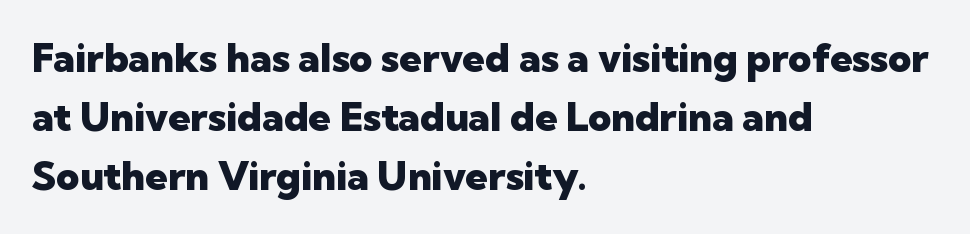
Q: Is the text bold? A: Yes.
Q: Is the text italic (slanted)? A: No, it is upright.
Q: Is the typeface a serif or a sans-serif typeface? A: Sans-serif.
Q: Is the text underlined? A: No.
Q: How is the paragraph aligned? A: Left-aligned.
Q: Is the spacing between letters normal or unusually wide? A: Normal.
Q: Is the spacing between lines tight, normal or loose? A: Normal.
Q: Width (condensed, normal, or wide)? A: Normal.
Q: Stroke contrast? A: Low.
Q: x-height? A: Medium.
Q: Monospaced? A: No.
